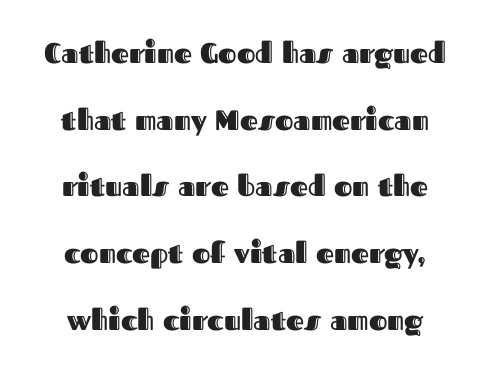
Q: Is the text italic (slanted)? A: No, it is upright.
Q: Is the text underlined? A: No.
Q: Is the spacing between letters normal or unusually wide? A: Normal.
Q: Is the spacing between lines tight, normal or loose? A: Loose.
Q: Width (condensed, normal, or wide)? A: Normal.
Q: x-height? A: Medium.
Q: Monospaced? A: No.
